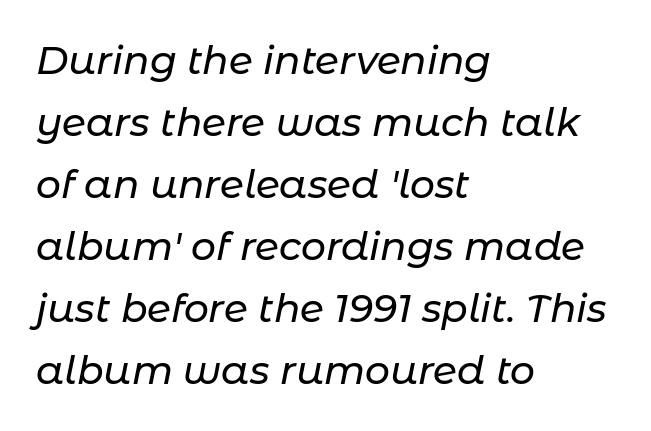
{"italic": "yes", "lean": "right", "slant_degrees": 11, "width": "normal", "stroke_contrast": "low", "x_height": "medium", "monospaced": "no", "underline": "no", "align": "left", "line_spacing": "normal", "line_spacing_ratio": 1.59, "letter_spacing": "normal", "letter_spacing_em": 0.0, "glyph_px": 39}
